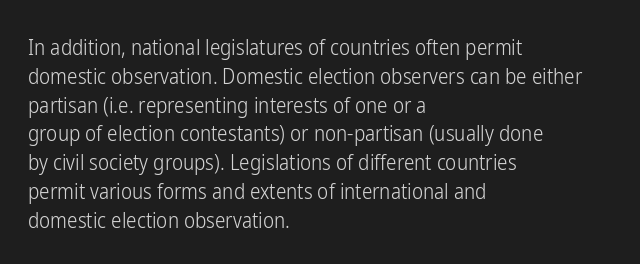
The image shows 21 px text type, upright; set left-aligned, normal line spacing (1.37x), normal letter spacing, not underlined.
